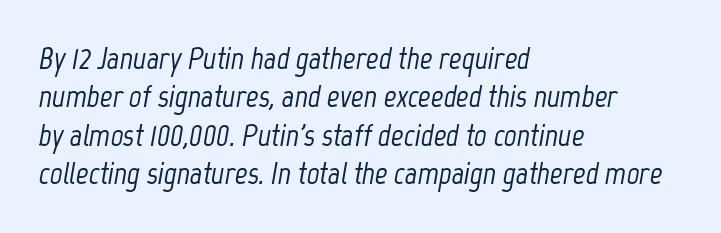
Q: Is the text italic (slanted)? A: Yes, it leans right by about 12 degrees.
Q: Is the text underlined? A: No.
Q: How is the paragraph aligned? A: Left-aligned.
Q: Is the spacing between letters normal or unusually wide? A: Normal.
Q: Width (condensed, normal, or wide)? A: Condensed.
Q: Stroke contrast? A: Low.
Q: x-height? A: Medium.
Q: Monospaced? A: No.
